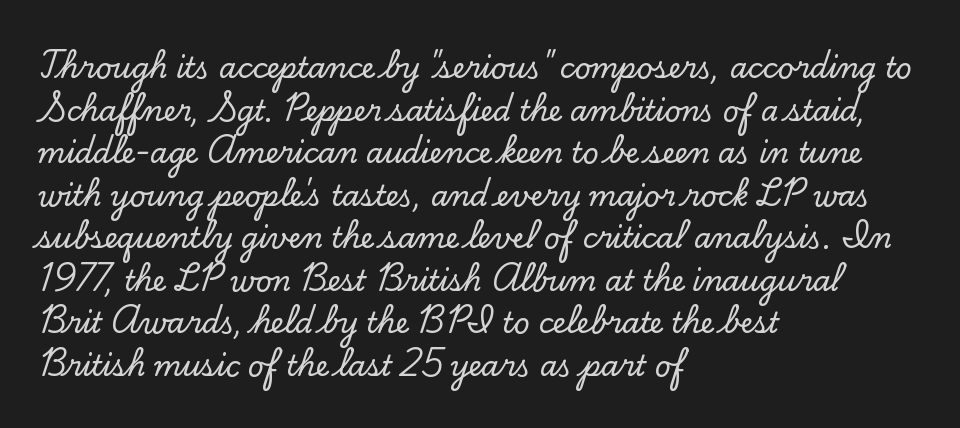
{"serif": "yes", "width": "normal", "stroke_contrast": "low", "x_height": "small", "monospaced": "no", "underline": "no", "align": "left", "line_spacing": "normal", "line_spacing_ratio": 1.52, "letter_spacing": "normal", "letter_spacing_em": 0.0, "glyph_px": 28}
